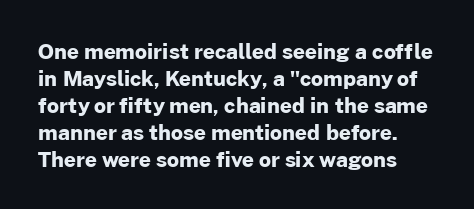
Q: Is the text bold? A: Yes.
Q: Is the text italic (slanted)? A: No, it is upright.
Q: Is the text underlined? A: No.
Q: Is the spacing between letters normal or unusually wide? A: Normal.
Q: Is the spacing between lines tight, normal or loose? A: Normal.
